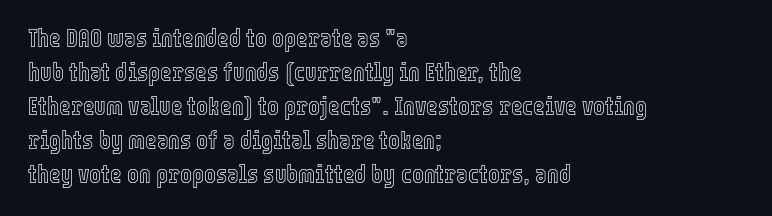
Q: Is the text italic (slanted)? A: No, it is upright.
Q: Is the text underlined? A: No.
Q: How is the paragraph aligned? A: Left-aligned.
Q: Is the spacing between letters normal or unusually wide? A: Normal.
Q: Is the spacing between lines tight, normal or loose? A: Normal.
